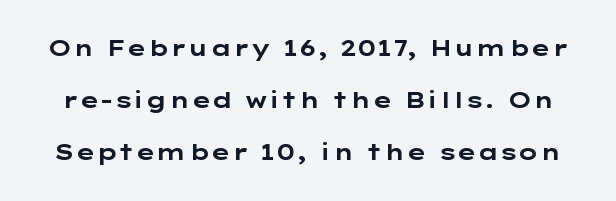
The image shows 22 px bold type, upright; set loose line spacing (2.37x), normal letter spacing, not underlined.
